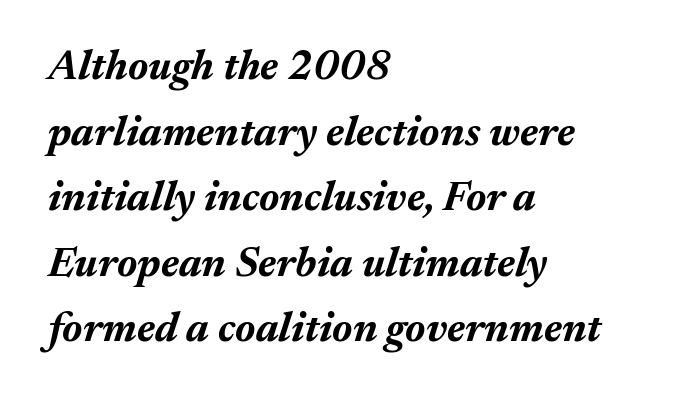
Q: Is the text bold? A: Yes.
Q: Is the text italic (slanted)? A: Yes, it leans right by about 17 degrees.
Q: Is the text underlined? A: No.
Q: How is the paragraph aligned? A: Left-aligned.
Q: Is the spacing between letters normal or unusually wide? A: Normal.
Q: Is the spacing between lines tight, normal or loose? A: Normal.
Q: Width (condensed, normal, or wide)? A: Normal.
Q: Stroke contrast? A: Medium.
Q: x-height? A: Medium.
Q: Monospaced? A: No.
